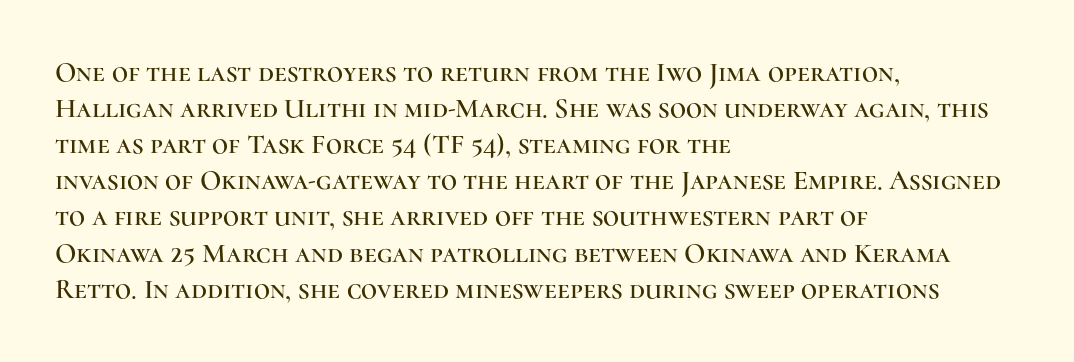
The image shows 28 px serif type, upright; set left-aligned, normal line spacing (1.29x), normal letter spacing, not underlined; high stroke contrast and a medium x-height.
